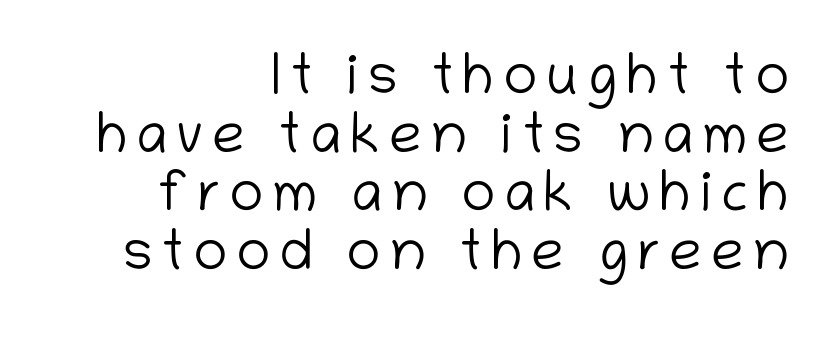
Is this a fixed-width face? No — the glyphs have proportional, varying widths. This sample uses a sans-serif face. Is this a heavy cut? Hardly; it is regular or lighter. A student would call this right alignment; a typographer would say flush right, rag left.
